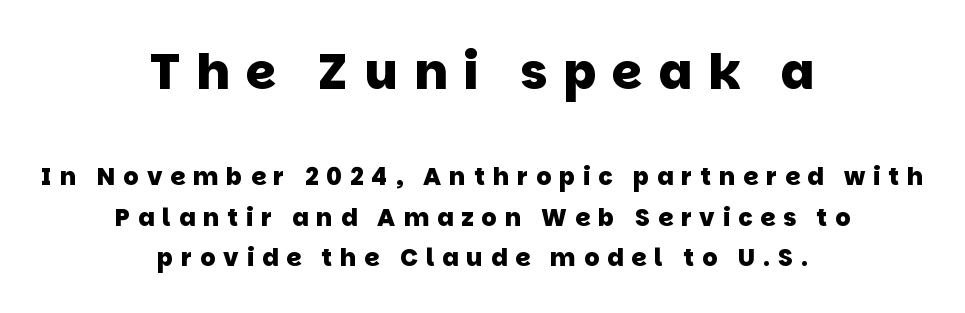
{"serif": "no", "bold": "yes", "weight": "heavy", "width": "normal", "stroke_contrast": "low", "x_height": "large", "monospaced": "no", "underline": "no", "align": "center", "line_spacing": "normal", "line_spacing_ratio": 1.69, "letter_spacing": "wide", "letter_spacing_em": 0.33, "larger_block": "first", "size_ratio": 2.04, "glyph_px": 49}
